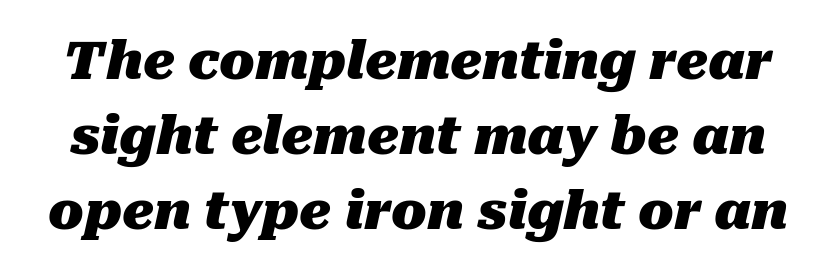
Q: Is the text bold? A: Yes.
Q: Is the text italic (slanted)? A: Yes, it leans right by about 10 degrees.
Q: Is the text underlined? A: No.
Q: Is the spacing between letters normal or unusually wide? A: Normal.
Q: Is the spacing between lines tight, normal or loose? A: Normal.
Q: Width (condensed, normal, or wide)? A: Normal.
Q: Stroke contrast? A: Medium.
Q: x-height? A: Medium.
Q: Monospaced? A: No.
